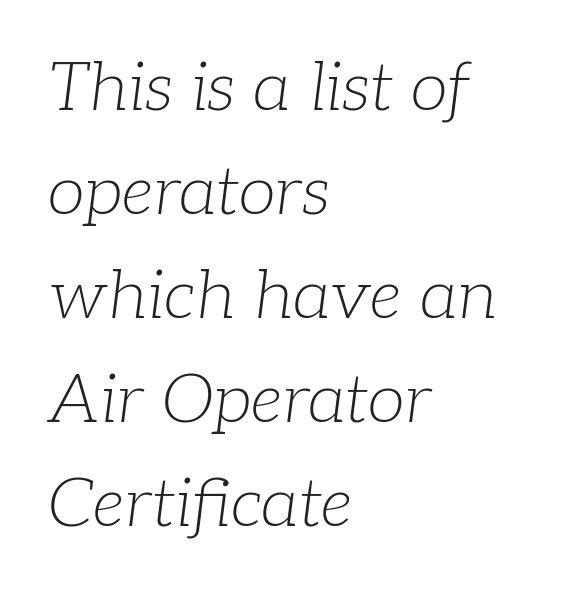
The image shows 68 px light serif type, italic (leaning right); set left-aligned, normal line spacing (1.53x), normal letter spacing, not underlined; low stroke contrast and a medium x-height.
